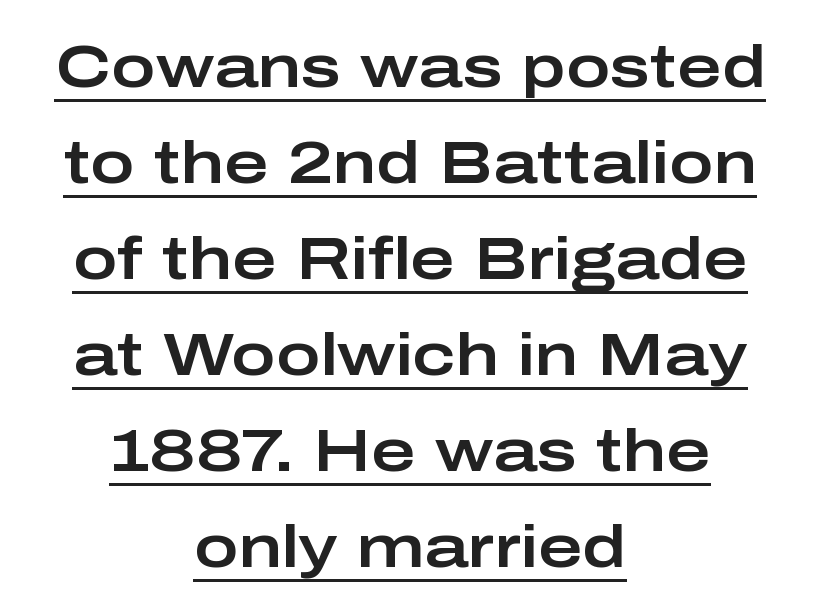
Q: Is the text italic (slanted)? A: No, it is upright.
Q: Is the typeface a serif or a sans-serif typeface? A: Sans-serif.
Q: Is the text underlined? A: Yes.
Q: How is the paragraph aligned? A: Centered.
Q: Is the spacing between letters normal or unusually wide? A: Normal.
Q: Is the spacing between lines tight, normal or loose? A: Normal.
Q: Width (condensed, normal, or wide)? A: Wide.
Q: Stroke contrast? A: Low.
Q: x-height? A: Medium.
Q: Monospaced? A: No.
